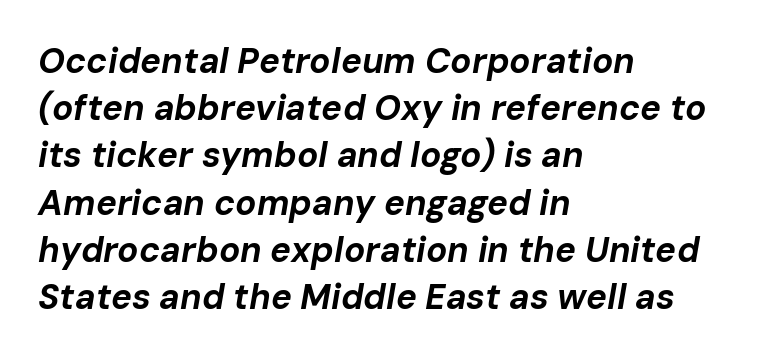
The image shows 35 px bold type, italic (leaning right); set left-aligned, normal line spacing (1.35x), normal letter spacing, not underlined; low stroke contrast and a medium x-height.
